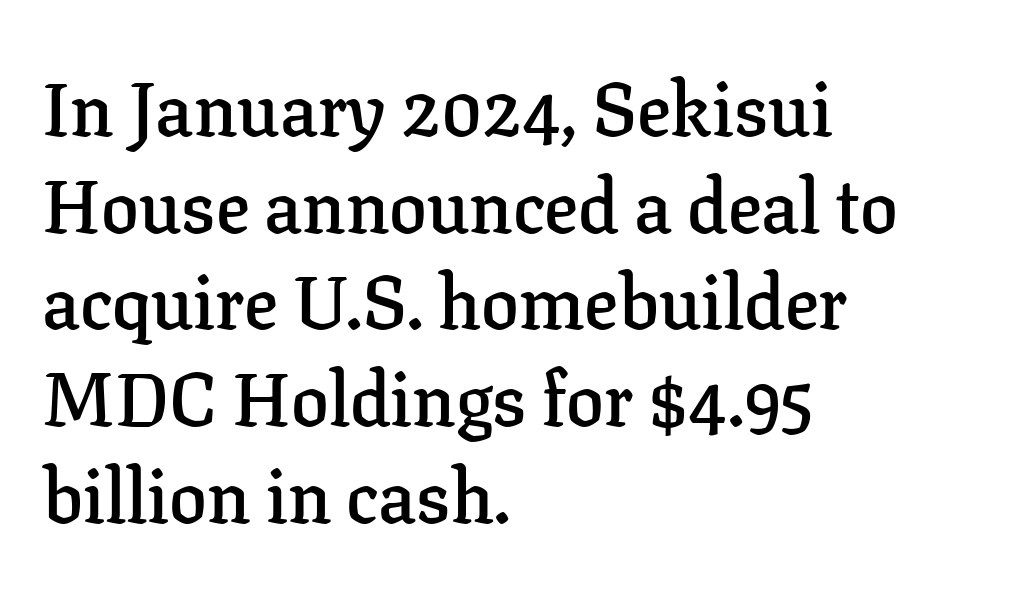
Q: Is the text bold? A: Semi-bold.
Q: Is the text italic (slanted)? A: No, it is upright.
Q: Is the typeface a serif or a sans-serif typeface? A: Serif.
Q: Is the text underlined? A: No.
Q: How is the paragraph aligned? A: Left-aligned.
Q: Is the spacing between letters normal or unusually wide? A: Normal.
Q: Is the spacing between lines tight, normal or loose? A: Normal.
Q: Width (condensed, normal, or wide)? A: Normal.
Q: Stroke contrast? A: Low.
Q: x-height? A: Medium.
Q: Monospaced? A: No.
